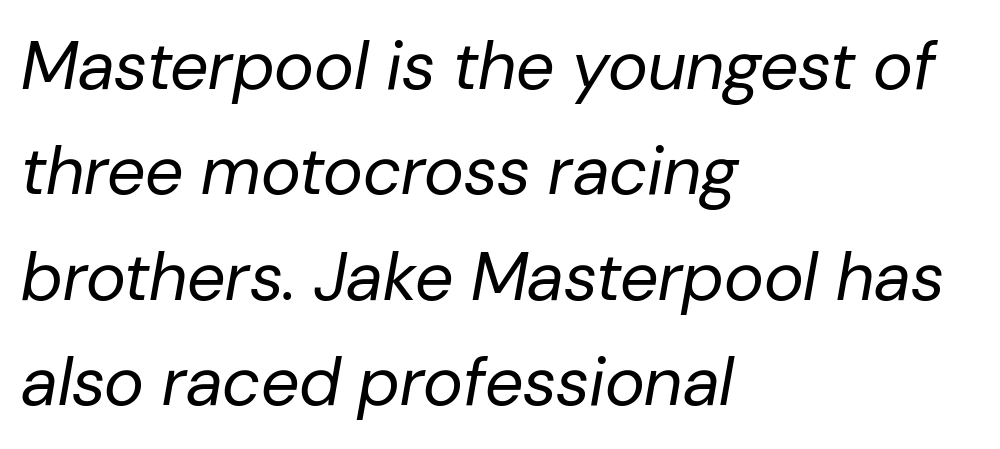
{"italic": "yes", "lean": "right", "slant_degrees": 10, "bold": "no", "weight": "regular", "width": "normal", "stroke_contrast": "low", "x_height": "medium", "monospaced": "no", "underline": "no", "align": "left", "line_spacing": "normal", "line_spacing_ratio": 1.55, "letter_spacing": "normal", "letter_spacing_em": 0.0, "glyph_px": 68}
